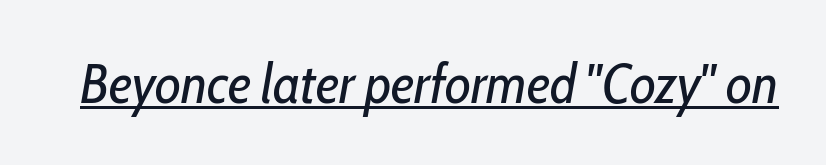
The passage shown has conventional tracking throughout. Character widths vary here, with narrow letters taking less room than wide ones. Beneath each row of characters lies a ruled line. Stroke mass is kept to a normal reading level or below. Italic? Definitely — the glyphs are oblique.
